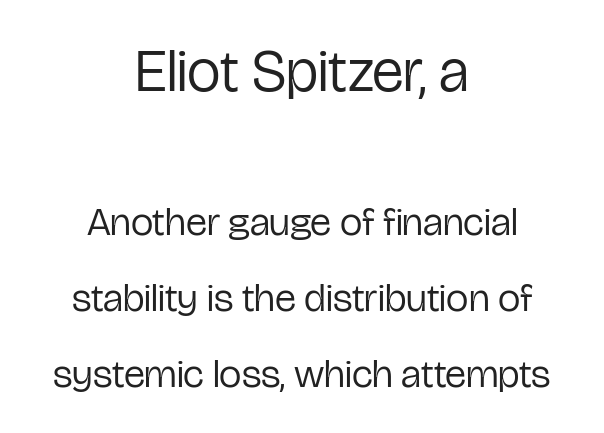
Look at the bottom of the vertical strokes: they stop flat, with no serifs. Each line is balanced around a shared central axis. The space beneath each line is pristine and unruled. The composition opens big and finishes small.
